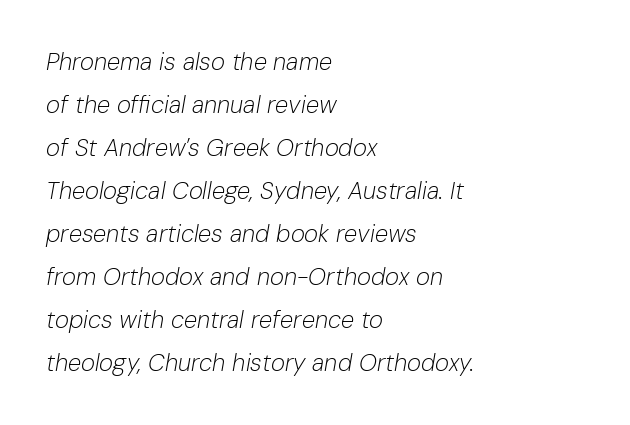
Tall strokes in this sample are angled rather than plumb. This rendering leaves character spacing at its baseline value. Any mark beneath the type? The region is blank. Summary of weight: not heavy and not bold.
